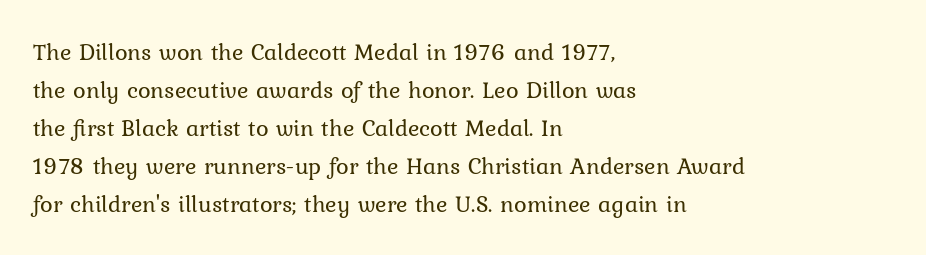
{"italic": "no", "bold": "no", "underline": "no", "align": "left", "line_spacing": "normal", "line_spacing_ratio": 1.58, "letter_spacing": "normal", "letter_spacing_em": 0.0, "glyph_px": 24}
